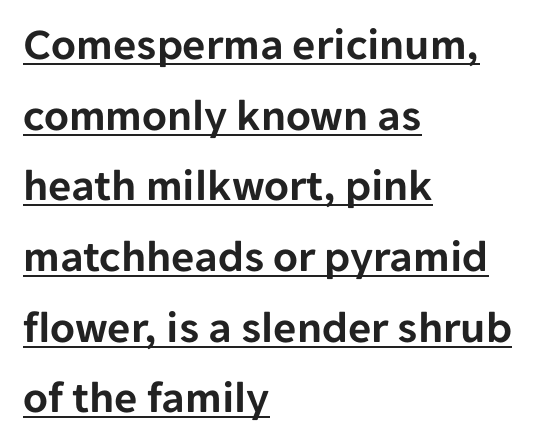
The face used here appears with an underline applied. The text was rendered using a sans face with plain stroke endings. A student would call this left alignment; a typographer would say flush left, rag right. Proportional: the letters do not fall into vertical columns. Posture: upright roman. The letterforms sit shoulder to shoulder at normal distance.
